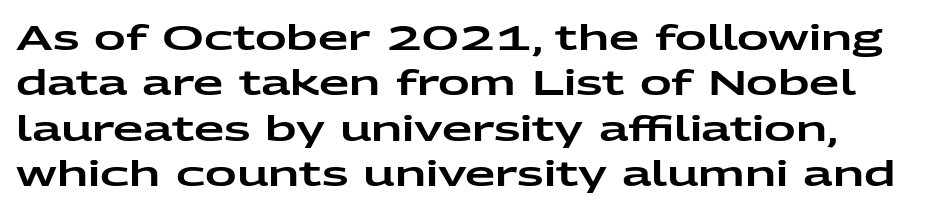
{"serif": "no", "italic": "no", "width": "wide", "stroke_contrast": "low", "x_height": "medium", "monospaced": "no", "underline": "no", "line_spacing": "normal", "line_spacing_ratio": 1.3, "letter_spacing": "normal", "letter_spacing_em": 0.0, "glyph_px": 35}
